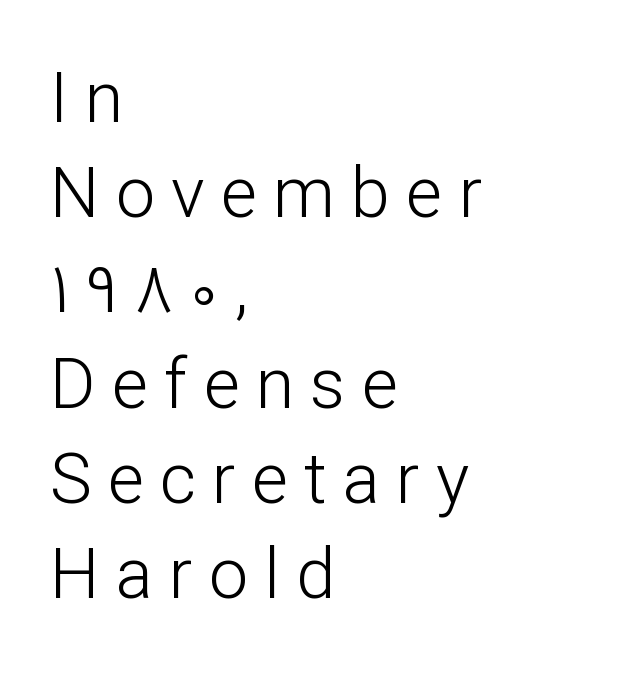
Q: Is the text bold? A: No.
Q: Is the text italic (slanted)? A: No, it is upright.
Q: Is the typeface a serif or a sans-serif typeface? A: Sans-serif.
Q: Is the text underlined? A: No.
Q: How is the paragraph aligned? A: Left-aligned.
Q: Is the spacing between letters normal or unusually wide? A: Unusually wide.
Q: Is the spacing between lines tight, normal or loose? A: Normal.
Q: Width (condensed, normal, or wide)? A: Normal.
Q: Stroke contrast? A: Low.
Q: x-height? A: Medium.
Q: Monospaced? A: No.
